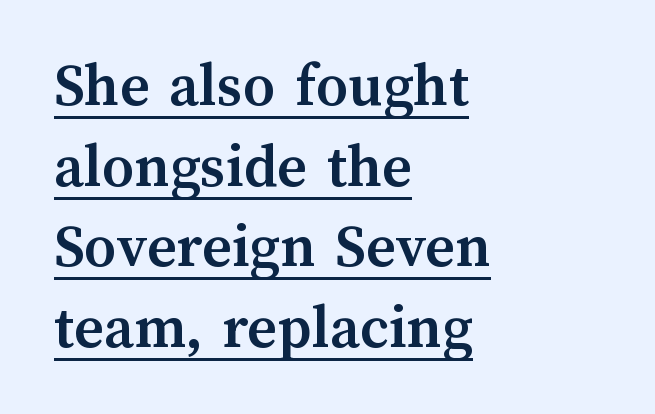
The image shows 63 px semibold type, upright; set left-aligned, normal line spacing (1.28x), normal letter spacing, underlined; medium stroke contrast and a medium x-height.
